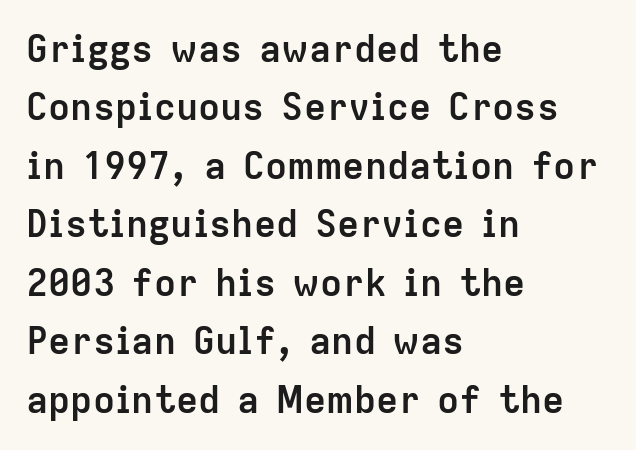
Q: Is the text bold? A: Yes.
Q: Is the text italic (slanted)? A: No, it is upright.
Q: Is the typeface a serif or a sans-serif typeface? A: Sans-serif.
Q: Is the text underlined? A: No.
Q: How is the paragraph aligned? A: Left-aligned.
Q: Is the spacing between letters normal or unusually wide? A: Normal.
Q: Is the spacing between lines tight, normal or loose? A: Normal.
Q: Width (condensed, normal, or wide)? A: Normal.
Q: Stroke contrast? A: Low.
Q: x-height? A: Medium.
Q: Monospaced? A: No.
